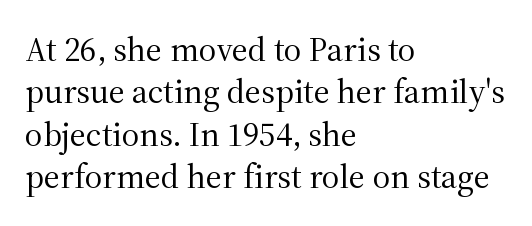
Q: Is the text bold? A: No.
Q: Is the text italic (slanted)? A: No, it is upright.
Q: Is the typeface a serif or a sans-serif typeface? A: Serif.
Q: Is the text underlined? A: No.
Q: How is the paragraph aligned? A: Left-aligned.
Q: Is the spacing between letters normal or unusually wide? A: Normal.
Q: Is the spacing between lines tight, normal or loose? A: Normal.
Q: Width (condensed, normal, or wide)? A: Normal.
Q: Stroke contrast? A: Medium.
Q: x-height? A: Medium.
Q: Monospaced? A: No.
